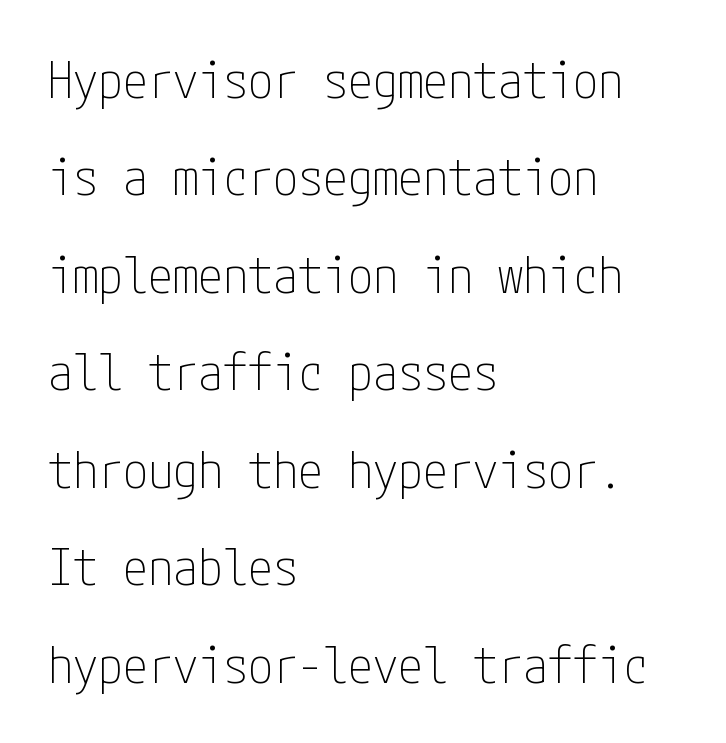
The image shows 50 px thin, condensed sans-serif type, upright; set left-aligned, loose line spacing (1.95x), normal letter spacing, not underlined; low stroke contrast and a medium x-height.
